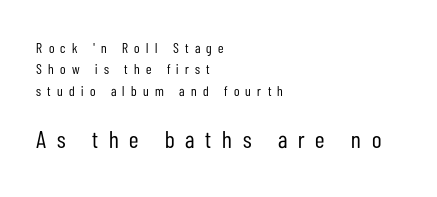
{"italic": "no", "bold": "no", "underline": "no", "align": "left", "line_spacing": "normal", "line_spacing_ratio": 1.52, "letter_spacing": "wide", "letter_spacing_em": 0.45, "larger_block": "second", "size_ratio": 1.71, "glyph_px": 24}
